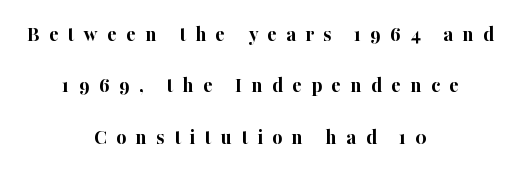
No italicization has been applied; the sample stays upright. The specimen omits any rule beneath the text block's lines. On the weight axis this lands at bold, roughly 700. The rag falls on both sides of this text block equally.
